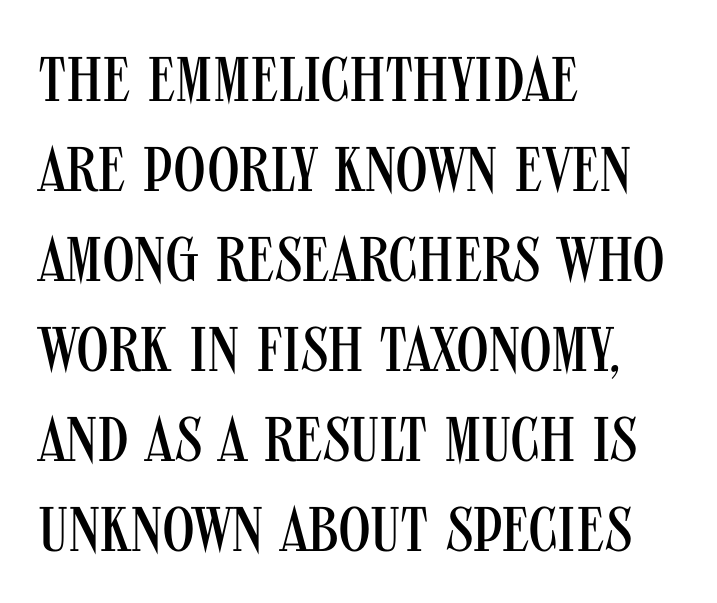
Underlining? Definitely not there. A typesetter would mark this as roman, not italic. You could not count columns in this text — the font is proportionally spaced. The ragged edge is on the right, which tells us the setting is flush left.
